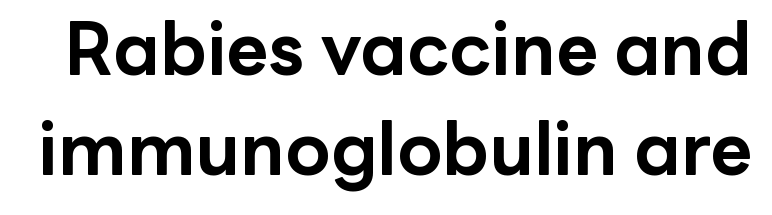
{"serif": "no", "italic": "no", "bold": "yes", "weight": "bold", "width": "normal", "stroke_contrast": "low", "x_height": "medium", "monospaced": "no", "underline": "no", "line_spacing": "normal", "line_spacing_ratio": 1.37, "letter_spacing": "normal", "letter_spacing_em": 0.0, "glyph_px": 73}
